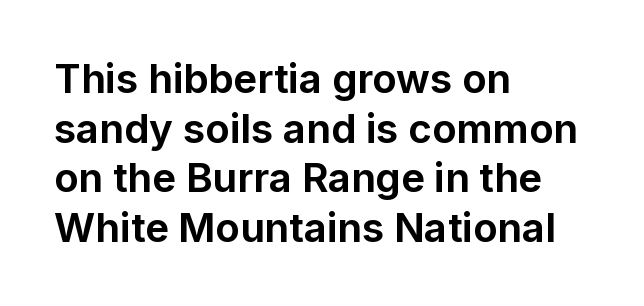
{"serif": "no", "italic": "no", "bold": "yes", "weight": "bold", "width": "normal", "stroke_contrast": "low", "x_height": "medium", "monospaced": "no", "underline": "no", "align": "left", "line_spacing_ratio": 1.24, "letter_spacing": "normal", "letter_spacing_em": 0.0, "glyph_px": 40}
